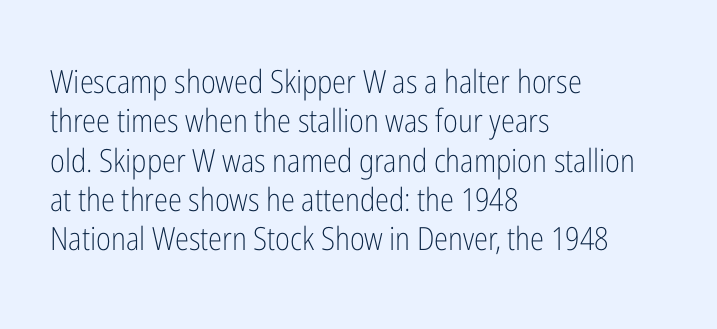
The face used here is rendered with its standard letterfit. The letters stand upright; this is a roman face. Only glyphs here, with clear space below each row. The cut favours lightness, reaching ordinary text weight at its darkest.
